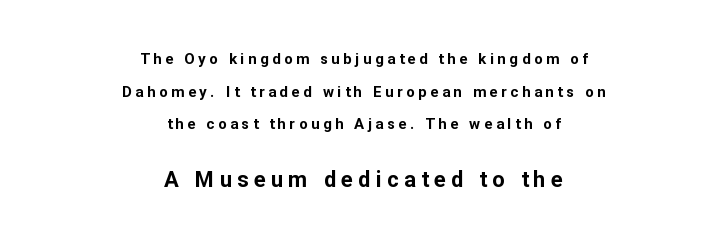
Q: Is the text bold? A: Yes.
Q: Is the text italic (slanted)? A: No, it is upright.
Q: Is the text underlined? A: No.
Q: How is the paragraph aligned? A: Centered.
Q: Is the spacing between letters normal or unusually wide? A: Unusually wide.
Q: Is the spacing between lines tight, normal or loose? A: Loose.
Q: Which block of text is set in a larger size, the first (top) or the second (bottom)? A: The second (bottom) one.
